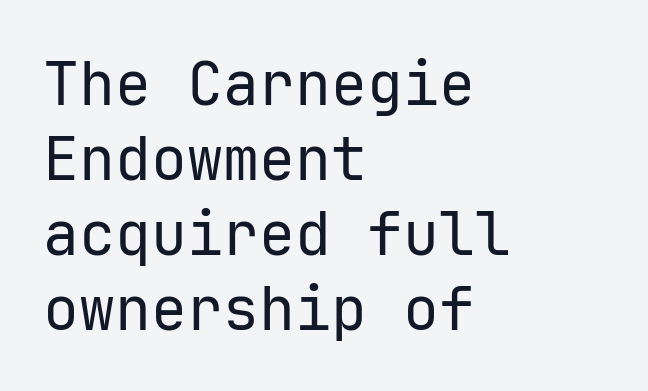
Counters stay open thanks to moderate or lighter strokes. Honestly, there is no underline to notice here at all. Is this a fixed-width face? Yes — each glyph sits in an identical cell. The characters display no serif detailing; their extremities are plain. Vertical strokes here are truly vertical.
